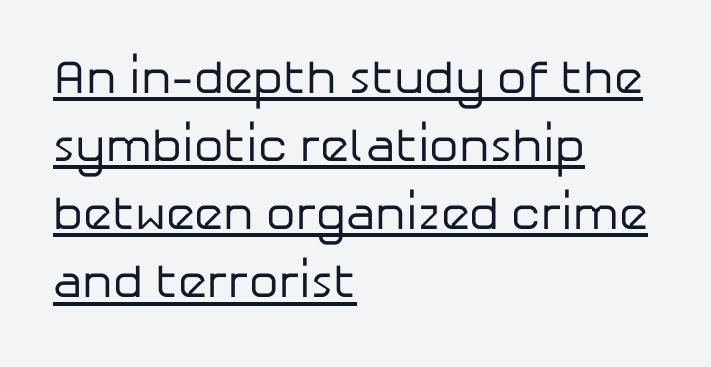
Each letter keeps its own natural width here, so spacing adapts to shape. Does a line run under the words? Yes, clearly. If you drew a line through each stem, it would be perfectly vertical. Honestly, the row spacing looks completely unremarkable.
